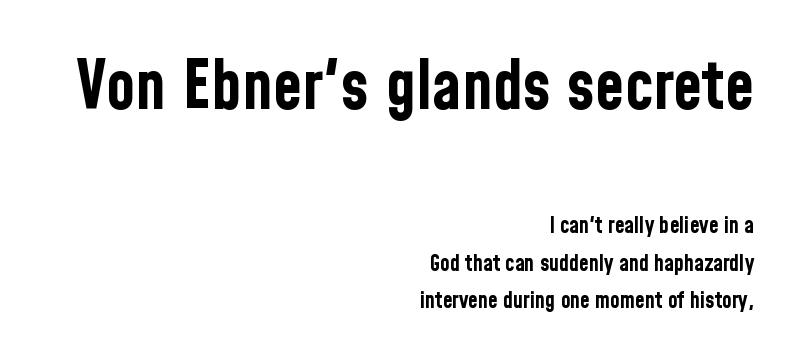
Notice how the stems are strictly vertical — no italics here. A flush-right, rag-left setting is used for this passage. Plain, unruled lines of type. Caption: upper text group enlarged, lower text group reduced. The face used here is rendered with its standard letterfit.
